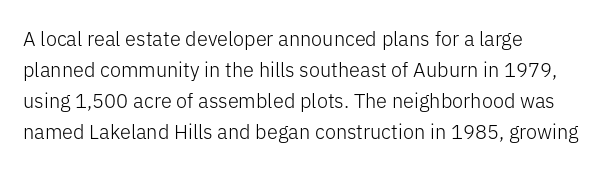
{"italic": "no", "bold": "no", "underline": "no", "align": "left", "line_spacing": "normal", "line_spacing_ratio": 1.55, "letter_spacing": "normal", "letter_spacing_em": 0.0, "glyph_px": 20}
